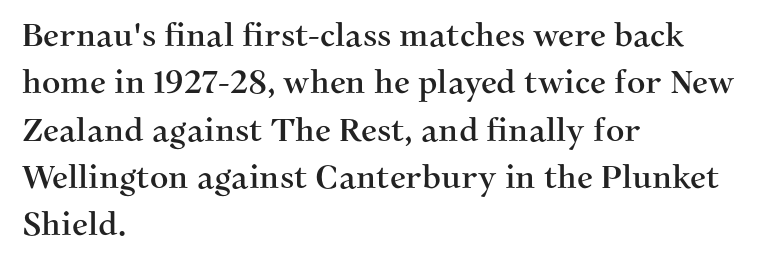
Q: Is the text italic (slanted)? A: No, it is upright.
Q: Is the typeface a serif or a sans-serif typeface? A: Serif.
Q: Is the text underlined? A: No.
Q: How is the paragraph aligned? A: Left-aligned.
Q: Is the spacing between letters normal or unusually wide? A: Normal.
Q: Is the spacing between lines tight, normal or loose? A: Normal.
Q: Width (condensed, normal, or wide)? A: Normal.
Q: Stroke contrast? A: Medium.
Q: x-height? A: Medium.
Q: Monospaced? A: No.
